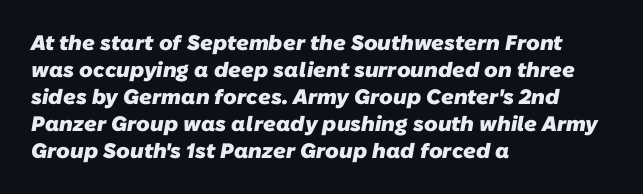
Q: Is the text bold? A: Yes.
Q: Is the text underlined? A: No.
Q: How is the paragraph aligned? A: Left-aligned.
Q: Is the spacing between letters normal or unusually wide? A: Normal.
Q: Is the spacing between lines tight, normal or loose? A: Normal.
